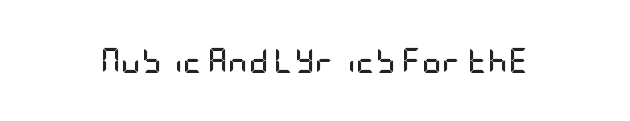
The image shows 25 px bold type, upright; set normal letter spacing, not underlined.
